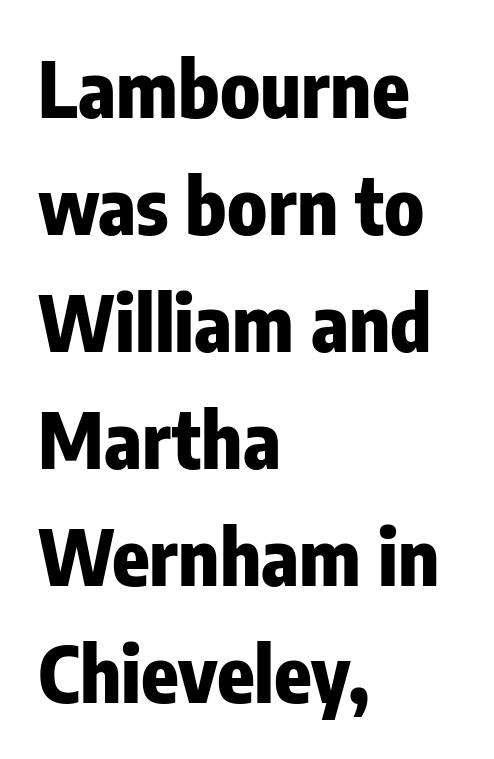
{"serif": "no", "italic": "no", "bold": "yes", "weight": "heavy", "width": "condensed", "stroke_contrast": "low", "x_height": "medium", "monospaced": "no", "underline": "no", "align": "left", "line_spacing": "normal", "line_spacing_ratio": 1.52, "letter_spacing": "normal", "letter_spacing_em": 0.0, "glyph_px": 77}
